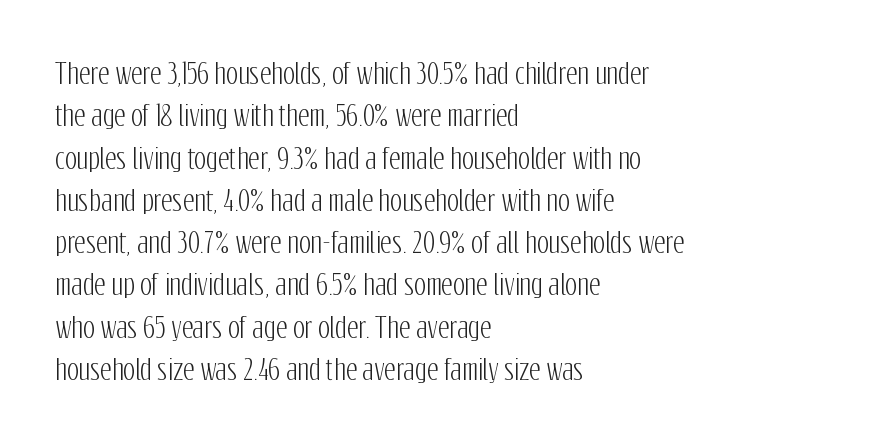
These lines are composed in type without serifs. The paragraph shown leans on its left margin. This rendering features lettering with no underline. A typesetter would call this proportional, since set widths differ per character. Baseline-to-baseline distance is the conventional proportion of letter height.
